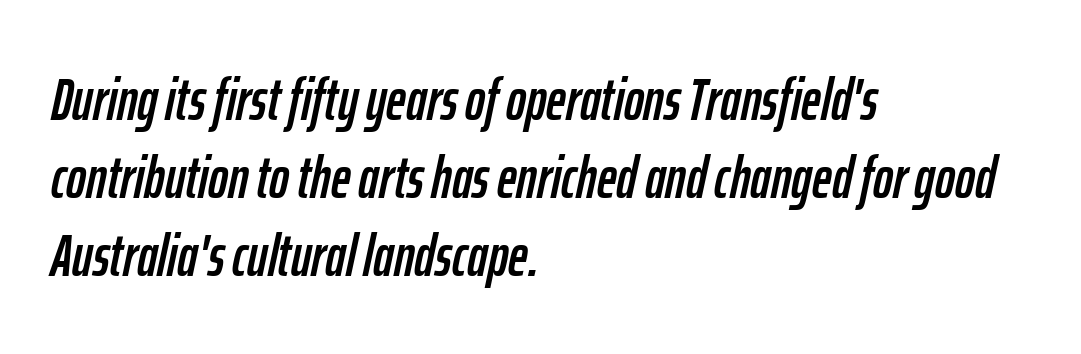
{"italic": "yes", "lean": "right", "slant_degrees": 12, "width": "condensed", "stroke_contrast": "low", "x_height": "medium", "monospaced": "no", "underline": "no", "align": "left", "line_spacing": "normal", "line_spacing_ratio": 1.3, "letter_spacing": "normal", "letter_spacing_em": 0.0, "glyph_px": 60}
